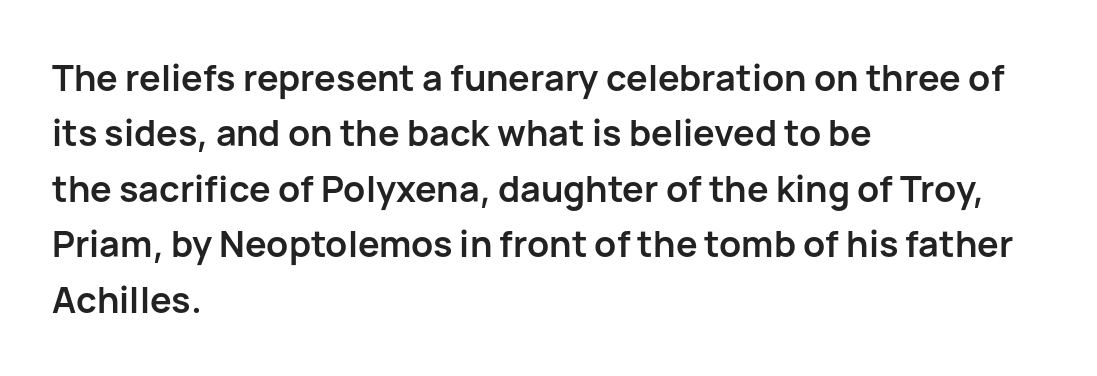
Note the varied advance widths — an 'i' is clearly narrower than an 'm'. Quick note: interline space is typical. The passage is arranged the way most books set body copy — flush left. Heavy-handed strokes throughout: this text is bold. To sum up the face: it is a sans, with no serifs. Posture: vertical.
